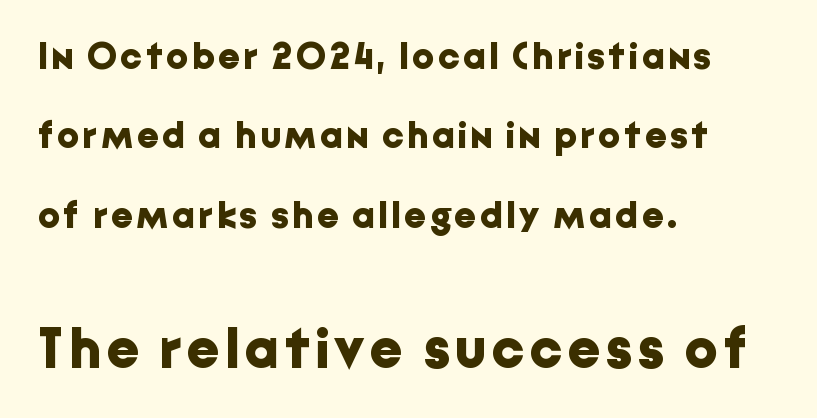
The letters stand straight up with perfectly vertical stems. The passage shown is typed in a proportional face where columns would drift. Scale increases going downward across the two blocks. You could fit nearly another row in the gap between these rows. Bold? Absolutely — the strokes are thick and heavy. Serif or sans? Sans — the stroke terminals are bare.
